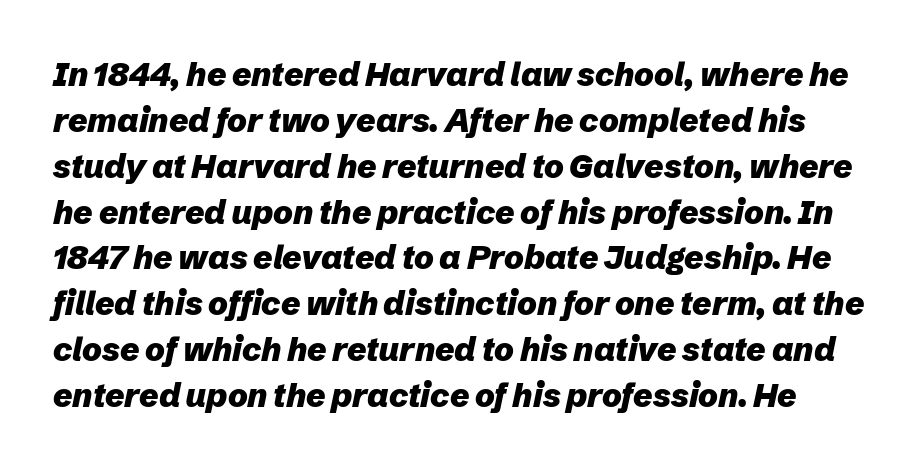
The image shows 33 px heavy type, italic (leaning right); set normal line spacing (1.39x), normal letter spacing, not underlined; low stroke contrast and a medium x-height.
